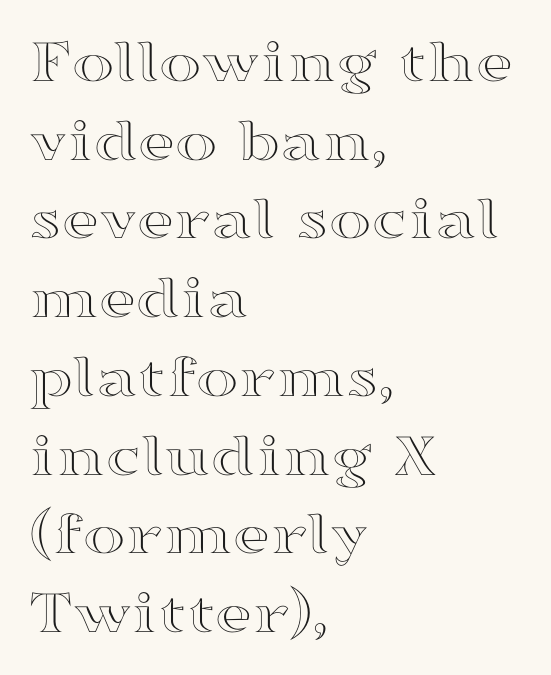
The image shows 64 px wide type, upright; set left-aligned, line spacing 1.23x, normal letter spacing, not underlined; a medium x-height.
